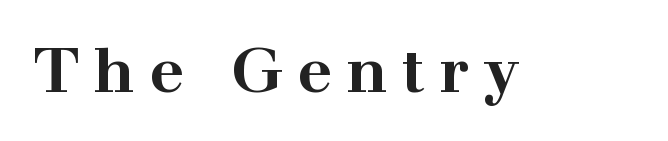
Q: Is the text bold? A: Yes.
Q: Is the text italic (slanted)? A: No, it is upright.
Q: Is the typeface a serif or a sans-serif typeface? A: Serif.
Q: Is the text underlined? A: No.
Q: Is the spacing between letters normal or unusually wide? A: Unusually wide.
Q: Width (condensed, normal, or wide)? A: Wide.
Q: Stroke contrast? A: High.
Q: x-height? A: Medium.
Q: Monospaced? A: No.
